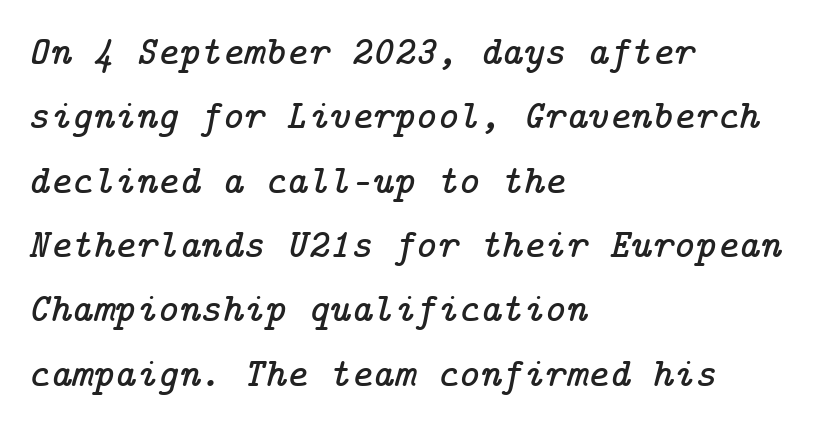
Q: Is the text italic (slanted)? A: Yes, it leans right by about 14 degrees.
Q: Is the typeface a serif or a sans-serif typeface? A: Serif.
Q: Is the text underlined? A: No.
Q: How is the paragraph aligned? A: Left-aligned.
Q: Is the spacing between letters normal or unusually wide? A: Normal.
Q: Is the spacing between lines tight, normal or loose? A: Normal.
Q: Width (condensed, normal, or wide)? A: Normal.
Q: Stroke contrast? A: Low.
Q: x-height? A: Medium.
